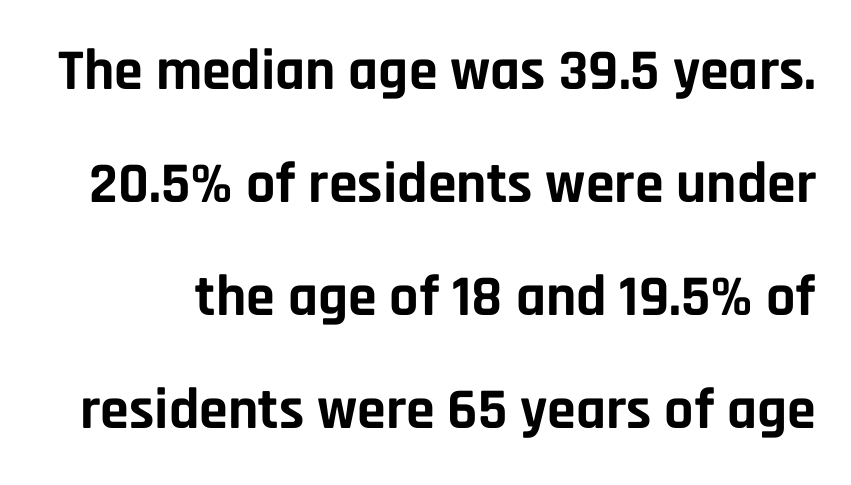
Q: Is the text bold? A: Yes.
Q: Is the text italic (slanted)? A: No, it is upright.
Q: Is the typeface a serif or a sans-serif typeface? A: Sans-serif.
Q: Is the text underlined? A: No.
Q: Is the spacing between letters normal or unusually wide? A: Normal.
Q: Is the spacing between lines tight, normal or loose? A: Loose.
Q: Width (condensed, normal, or wide)? A: Normal.
Q: Stroke contrast? A: Low.
Q: x-height? A: Large.
Q: Monospaced? A: No.
